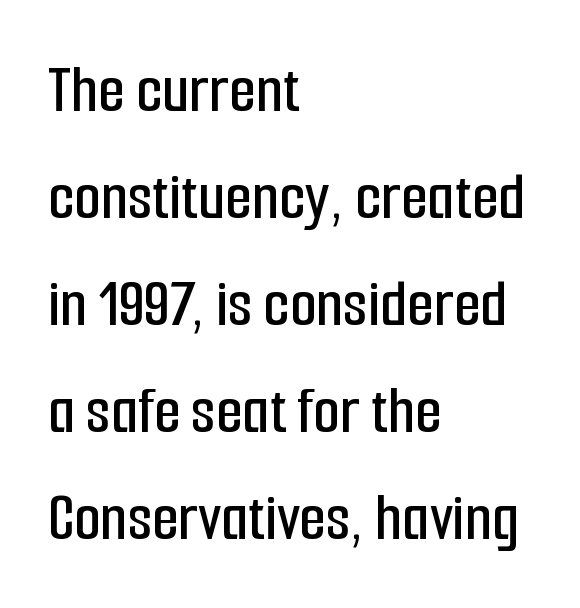
{"serif": "no", "italic": "no", "width": "condensed", "stroke_contrast": "low", "x_height": "medium", "monospaced": "no", "underline": "no", "align": "left", "line_spacing": "normal", "line_spacing_ratio": 1.55, "letter_spacing": "normal", "letter_spacing_em": 0.0, "glyph_px": 69}
